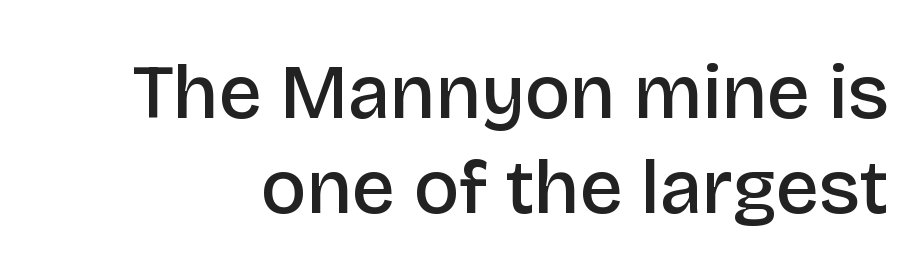
{"serif": "no", "italic": "no", "bold": "semi", "weight": "semibold", "width": "normal", "stroke_contrast": "low", "x_height": "large", "monospaced": "no", "underline": "no", "line_spacing": "normal", "line_spacing_ratio": 1.25, "letter_spacing": "normal", "letter_spacing_em": 0.0, "glyph_px": 76}
